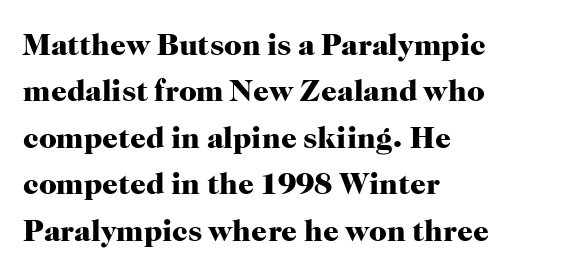
The image shows 31 px heavy serif type, upright; set left-aligned, normal line spacing (1.5x), normal letter spacing, not underlined; high stroke contrast and a medium x-height.
